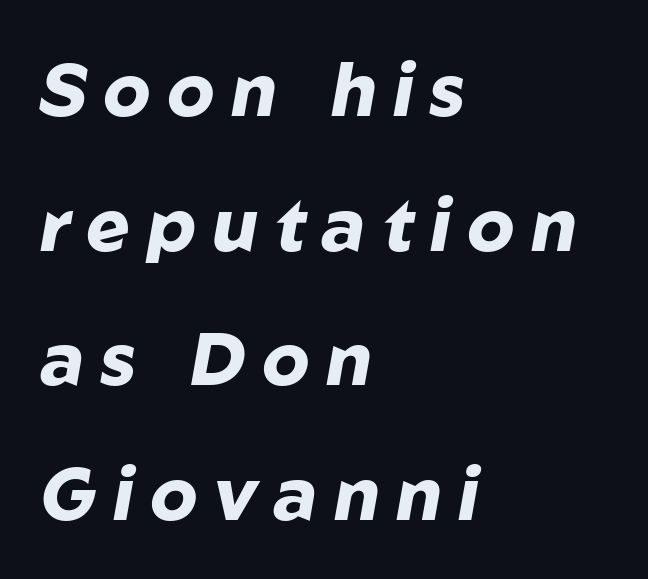
Q: Is the text bold? A: Yes.
Q: Is the text italic (slanted)? A: Yes, it leans right by about 10 degrees.
Q: Is the text underlined? A: No.
Q: How is the paragraph aligned? A: Left-aligned.
Q: Is the spacing between letters normal or unusually wide? A: Unusually wide.
Q: Width (condensed, normal, or wide)? A: Normal.
Q: Stroke contrast? A: Low.
Q: x-height? A: Medium.
Q: Monospaced? A: No.
